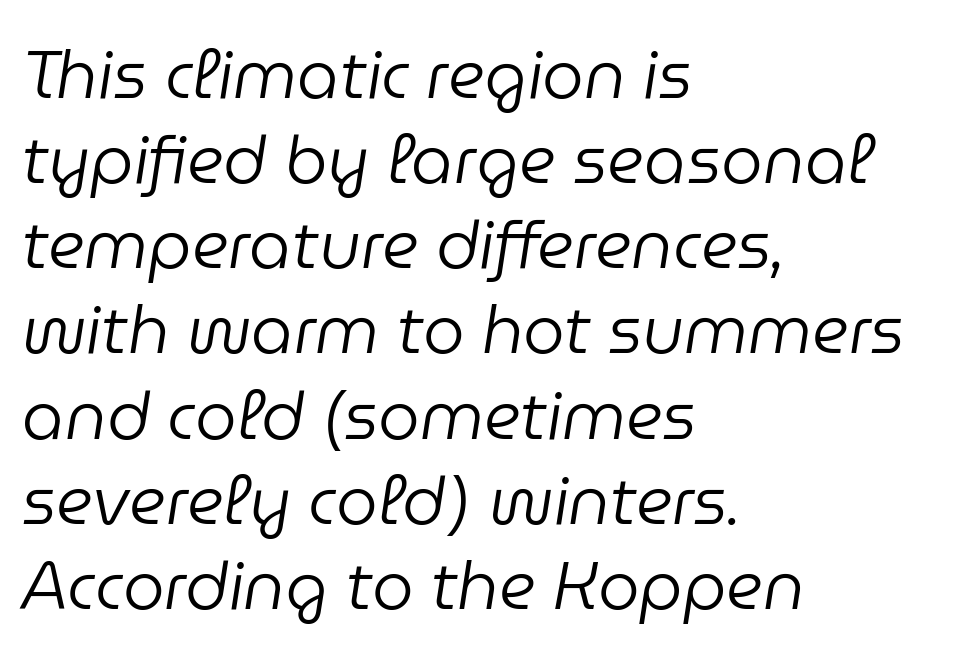
The image shows 66 px regular-weight type, italic (leaning right); set left-aligned, normal line spacing (1.29x), normal letter spacing, not underlined; low stroke contrast and a medium x-height.
